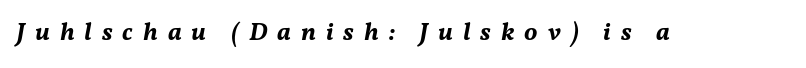
{"italic": "yes", "lean": "right", "slant_degrees": 11, "bold": "yes", "underline": "no", "letter_spacing": "wide", "letter_spacing_em": 0.4, "glyph_px": 25}
